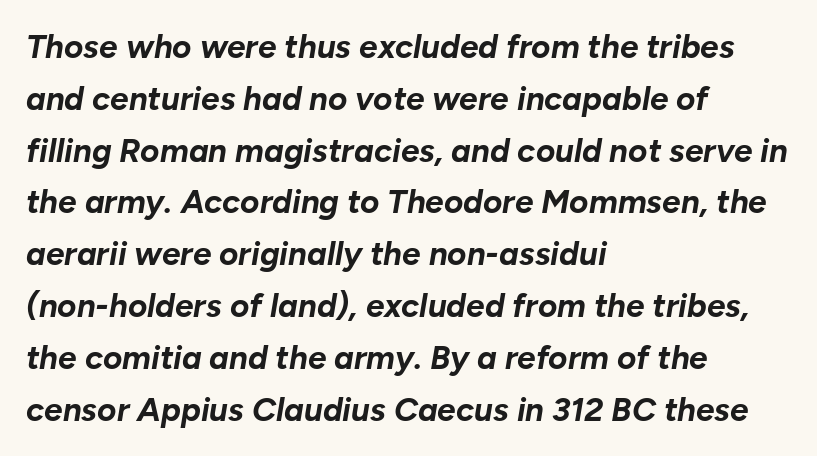
Line starts are locked; line ends wander. You could not count columns in this text — the font is proportionally spaced. The axis of the letterforms is tilted away from vertical. The specimen omits any rule beneath the text block's lines.
